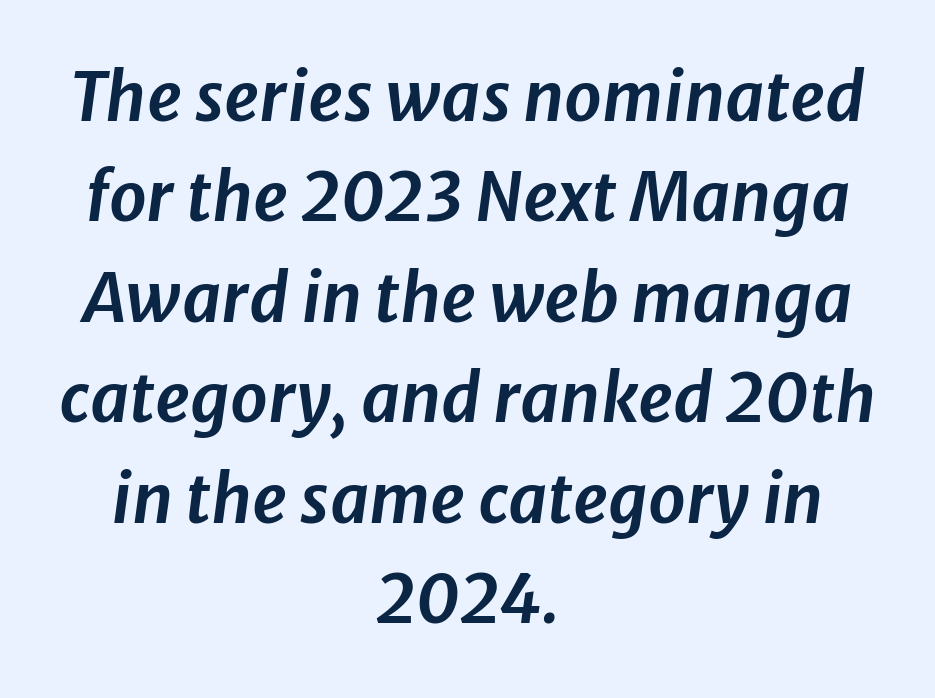
The image shows 67 px text type, italic (leaning right); set centered, normal line spacing (1.5x), normal letter spacing, not underlined; low stroke contrast and a medium x-height.
